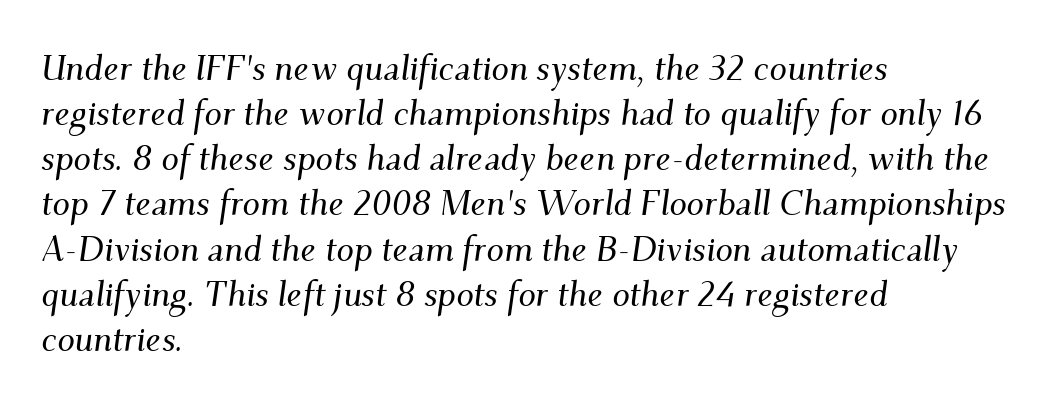
This block has exactly the height ordinary leading produces. When letters slant like this, we call the style italic. Each letter keeps its own natural width here, so spacing adapts to shape. The lines are quadded left. The passage shown is not underscored anywhere.
